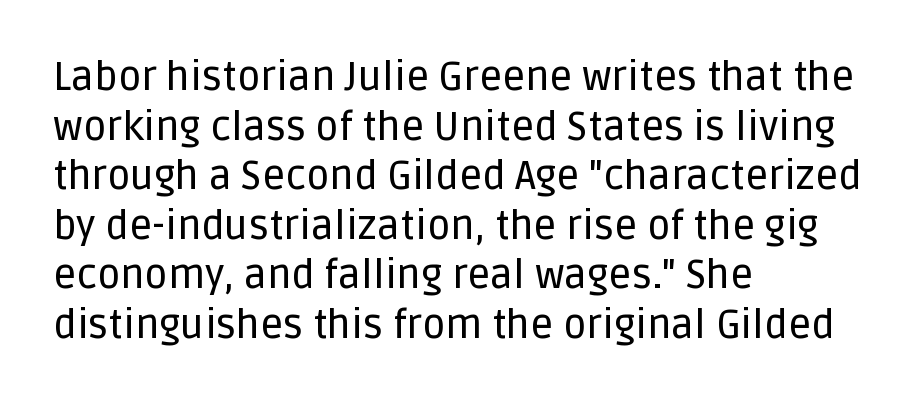
Q: Is the text italic (slanted)? A: No, it is upright.
Q: Is the typeface a serif or a sans-serif typeface? A: Sans-serif.
Q: Is the text underlined? A: No.
Q: How is the paragraph aligned? A: Left-aligned.
Q: Is the spacing between letters normal or unusually wide? A: Normal.
Q: Width (condensed, normal, or wide)? A: Normal.
Q: Stroke contrast? A: Low.
Q: x-height? A: Large.
Q: Monospaced? A: No.
